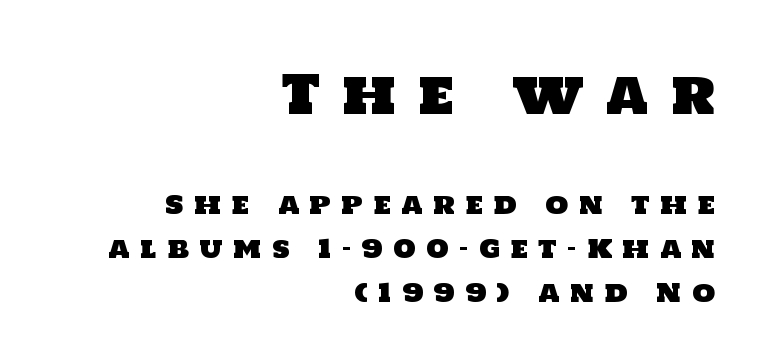
The rag falls on the left side of this text block. Note the varied advance widths — an 'i' is clearly narrower than an 'm'. Has an underline been added? It has not. Leading: standard. Is this a sans? Yes — the strokes have no serifs. Larger block? The one above; the one below is distinctly smaller.
